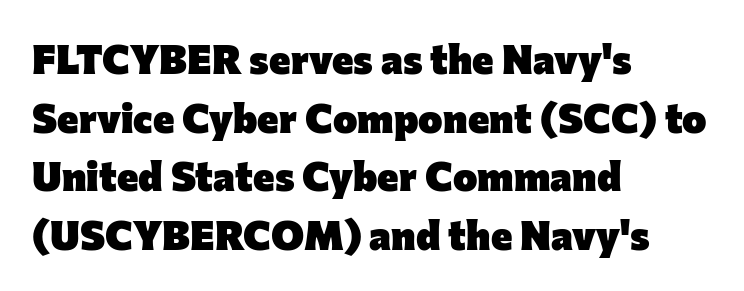
Character widths vary here, with narrow letters taking less room than wide ones. Plain, unruled lines of type. The letters sit at their default tracking, neither squeezed nor spread. How would I describe the line gaps? Plain and ordinary.
